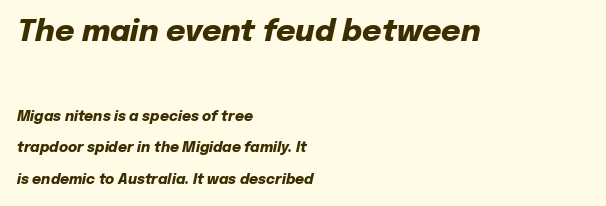
Pretty heavy lettering here — definitely bold. The text block is weighted toward the left margin, trailing off unevenly rightward. The line-height multiplier appears high, well above default. Here the designer chose a conventional face with non-uniform glyph widths.
